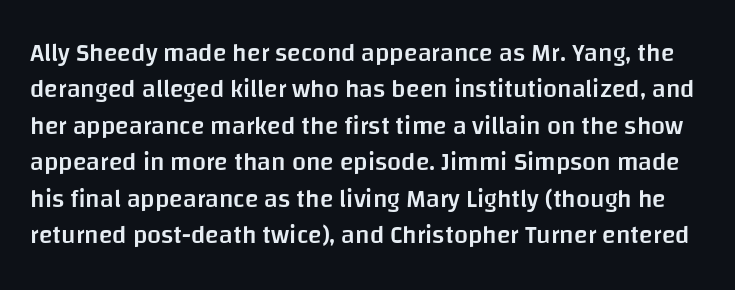
The image shows 25 px text type, upright; set normal line spacing (1.46x), normal letter spacing, not underlined.
